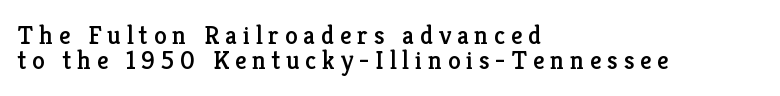
{"italic": "no", "underline": "no", "align": "left", "line_spacing": "tight", "line_spacing_ratio": 0.98, "letter_spacing": "wide", "letter_spacing_em": 0.22, "glyph_px": 26}
